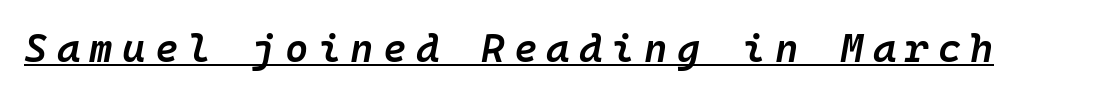
Slant detected: the letters are inclined. Like a heading marked for emphasis, these lines bear an underscore. Is this a fixed-width face? Yes — each glyph sits in an identical cell. The passage shown has open, widely tracked lettering throughout. Summary of weight: moderately heavy, a semibold.
